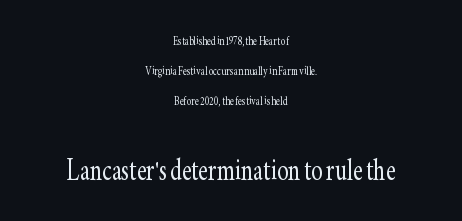
Q: Is the text bold? A: No.
Q: Is the text italic (slanted)? A: No, it is upright.
Q: Is the typeface a serif or a sans-serif typeface? A: Serif.
Q: Is the text underlined? A: No.
Q: How is the paragraph aligned? A: Centered.
Q: Is the spacing between letters normal or unusually wide? A: Normal.
Q: Is the spacing between lines tight, normal or loose? A: Loose.
Q: Which block of text is set in a larger size, the first (top) or the second (bottom)? A: The second (bottom) one.
Q: Width (condensed, normal, or wide)? A: Condensed.
Q: Stroke contrast? A: Low.
Q: x-height? A: Small.
Q: Monospaced? A: No.
